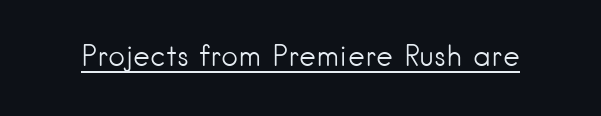
Q: Is the text bold? A: No.
Q: Is the text italic (slanted)? A: No, it is upright.
Q: Is the typeface a serif or a sans-serif typeface? A: Sans-serif.
Q: Is the text underlined? A: Yes.
Q: Is the spacing between letters normal or unusually wide? A: Normal.
Q: Width (condensed, normal, or wide)? A: Normal.
Q: Stroke contrast? A: Low.
Q: x-height? A: Small.
Q: Monospaced? A: No.
